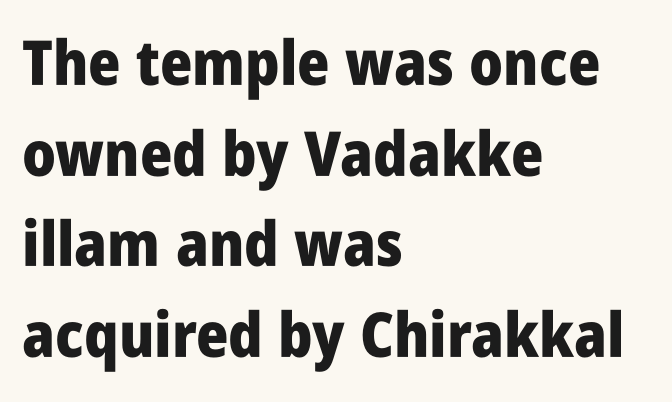
The image shows 62 px heavy, condensed sans-serif type, upright; set left-aligned, normal line spacing (1.46x), normal letter spacing, not underlined; low stroke contrast and a large x-height.
